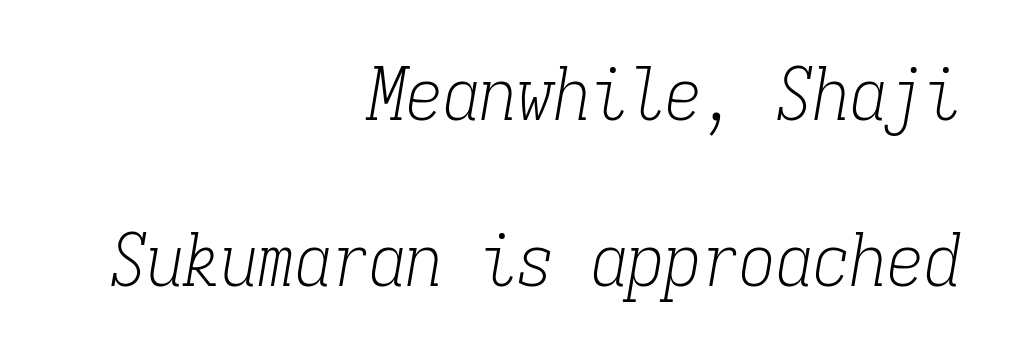
The image shows 74 px light, condensed serif type, italic (leaning right), monospaced; set right-aligned, loose line spacing (2.25x), normal letter spacing, not underlined; low stroke contrast and a medium x-height.
